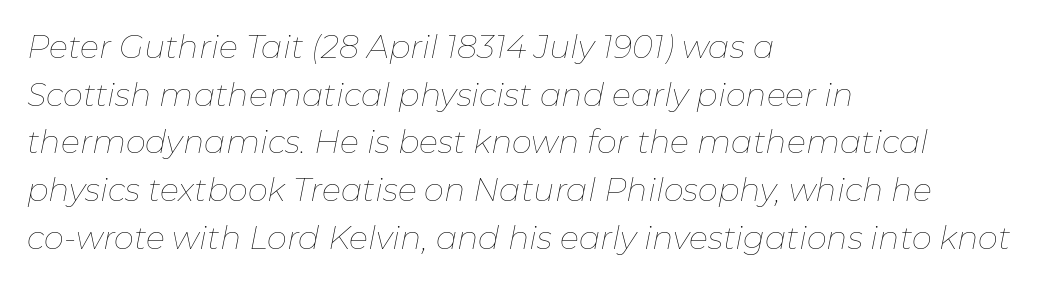
Q: Is the text bold? A: No.
Q: Is the text italic (slanted)? A: Yes, it leans right by about 11 degrees.
Q: Is the text underlined? A: No.
Q: How is the paragraph aligned? A: Left-aligned.
Q: Is the spacing between letters normal or unusually wide? A: Normal.
Q: Is the spacing between lines tight, normal or loose? A: Normal.
Q: Width (condensed, normal, or wide)? A: Normal.
Q: Stroke contrast? A: Low.
Q: x-height? A: Medium.
Q: Monospaced? A: No.
